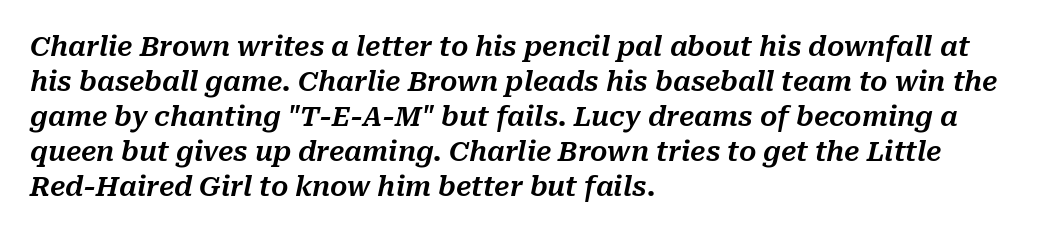
{"italic": "yes", "lean": "right", "slant_degrees": 10, "underline": "no", "align": "left", "line_spacing": "normal", "line_spacing_ratio": 1.3, "letter_spacing": "normal", "letter_spacing_em": 0.0, "glyph_px": 27}
